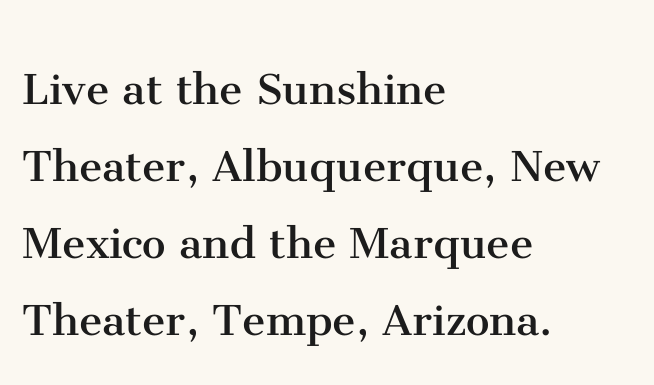
{"serif": "yes", "italic": "no", "bold": "no", "weight": "regular", "width": "normal", "stroke_contrast": "medium", "x_height": "medium", "monospaced": "no", "underline": "no", "align": "left", "line_spacing": "normal", "line_spacing_ratio": 1.45, "letter_spacing": "normal", "letter_spacing_em": 0.0, "glyph_px": 53}
